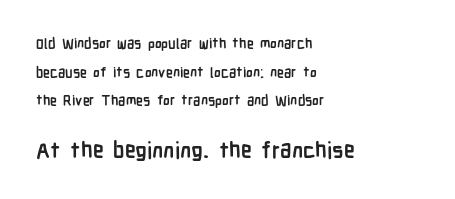
{"italic": "no", "bold": "yes", "underline": "no", "align": "left", "line_spacing": "loose", "line_spacing_ratio": 2.04, "letter_spacing": "normal", "letter_spacing_em": 0.0, "larger_block": "second", "size_ratio": 1.57, "glyph_px": 22}
